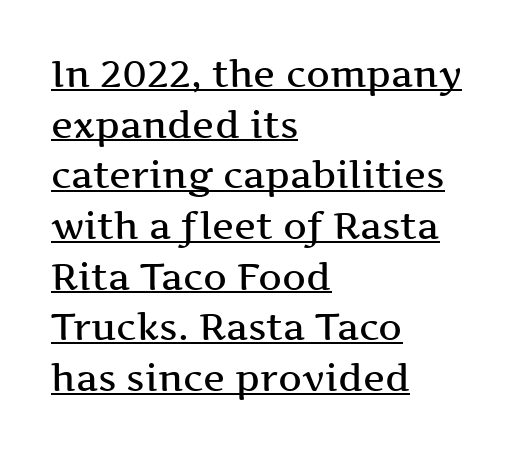
The passage shown has conventional tracking throughout. You can tell it's not italic because the verticals are truly vertical. Varying glyph widths throughout — classic text-font behaviour. The passage shown is underscored from start to finish. I'd call this a serif setting — the letters wear small feet.
